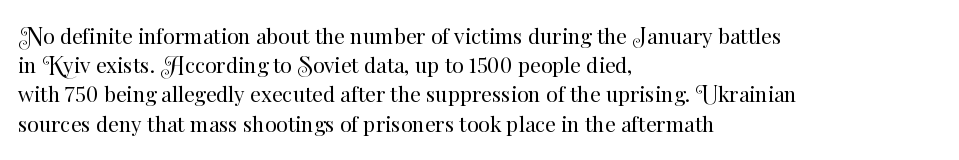
The image shows 21 px text type, upright; set left-aligned, normal line spacing (1.39x), normal letter spacing, not underlined.
